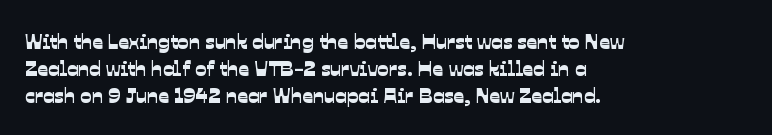
Q: Is the text underlined? A: No.
Q: How is the paragraph aligned? A: Left-aligned.
Q: Is the spacing between letters normal or unusually wide? A: Normal.
Q: Is the spacing between lines tight, normal or loose? A: Normal.
